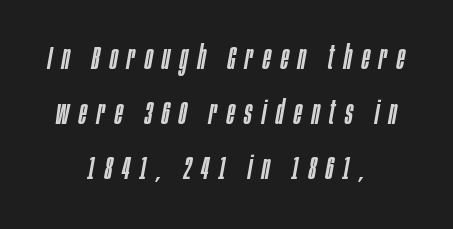
The image shows 33 px condensed type, italic (leaning right); set centered, normal line spacing (1.66x), unusually wide letter spacing (+0.3 em), not underlined; low stroke contrast and a large x-height.
